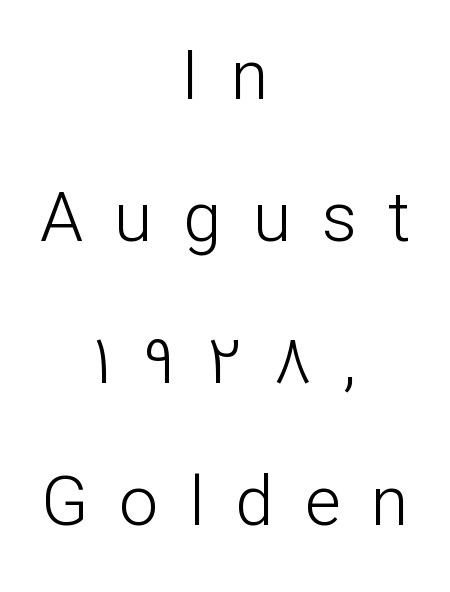
The image shows 69 px light sans-serif type, upright; set centered, loose line spacing (2.06x), unusually wide letter spacing (+0.45 em), not underlined; low stroke contrast and a medium x-height.
